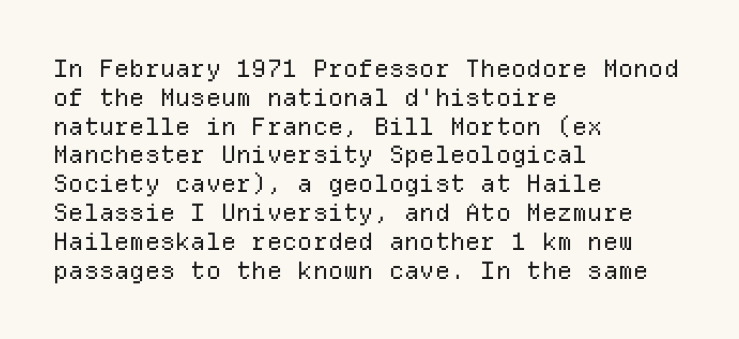
Q: Is the text bold? A: No.
Q: Is the text italic (slanted)? A: No, it is upright.
Q: Is the text underlined? A: No.
Q: How is the paragraph aligned? A: Left-aligned.
Q: Is the spacing between letters normal or unusually wide? A: Normal.
